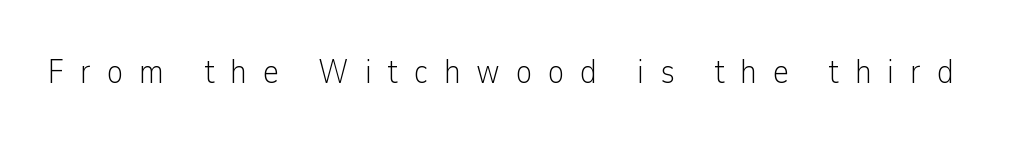
Q: Is the text bold? A: No.
Q: Is the text italic (slanted)? A: No, it is upright.
Q: Is the typeface a serif or a sans-serif typeface? A: Sans-serif.
Q: Is the text underlined? A: No.
Q: Is the spacing between letters normal or unusually wide? A: Unusually wide.
Q: Width (condensed, normal, or wide)? A: Condensed.
Q: Stroke contrast? A: Low.
Q: x-height? A: Medium.
Q: Monospaced? A: No.
